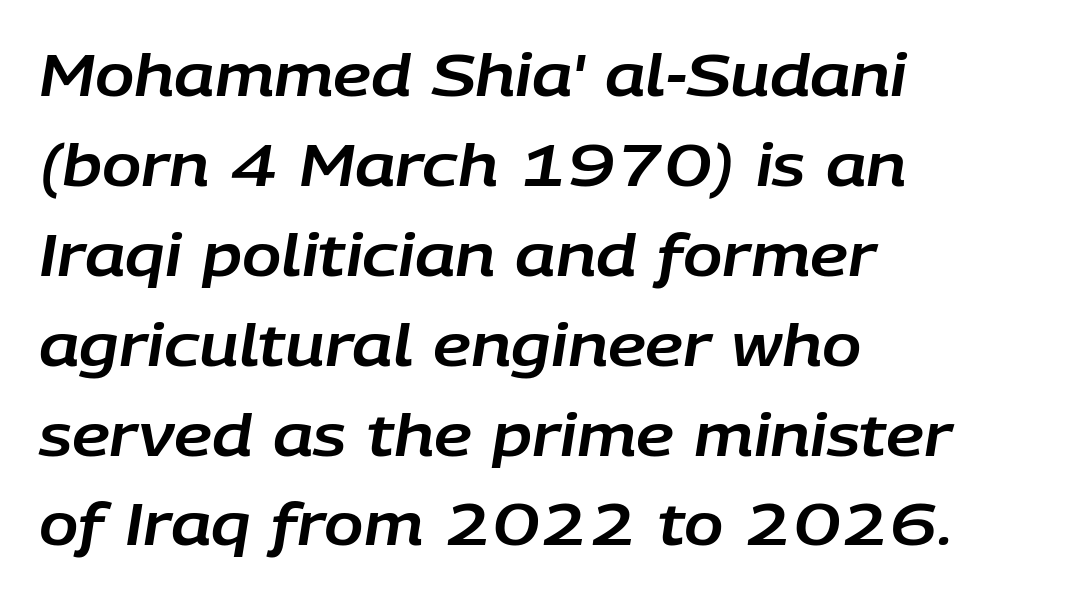
What stands out about the letter spacing? Nothing — it is the standard amount. The lines in this sample share a left origin and differ only in where they stop. The face used here is proportionally spaced, like ordinary book or web type. The letters are slanted; this is an italic face. Check the space under the baseline: it is left empty. A typesetter would call this leading conventional body-copy spacing.
